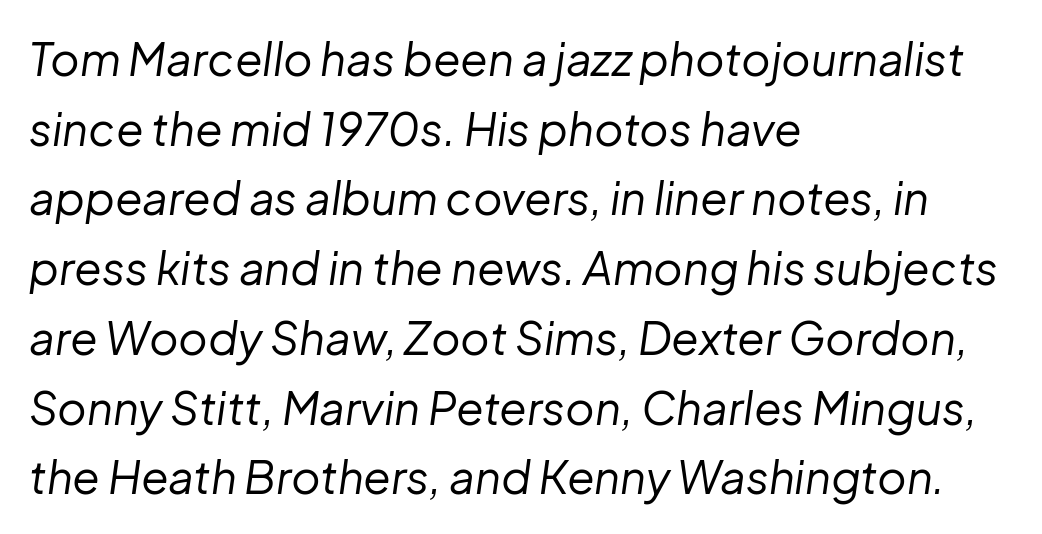
{"italic": "yes", "lean": "right", "slant_degrees": 8, "bold": "no", "weight": "regular", "width": "normal", "stroke_contrast": "low", "x_height": "medium", "monospaced": "no", "underline": "no", "align": "left", "line_spacing": "normal", "line_spacing_ratio": 1.55, "letter_spacing": "normal", "letter_spacing_em": 0.0, "glyph_px": 45}
